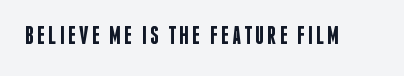
Each row of text sits above clean, open space. The strokes are fattened partway — semibold, not bold. Italic? Not at all — the glyphs are vertical.
